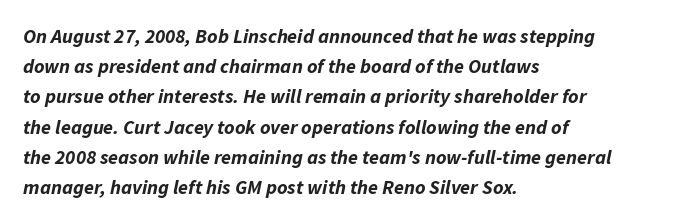
Summary of weight: heavy, a full bold. Line beginnings align vertically; line endings do not. This is oblique type, the kind used for emphasis or titles. Honestly, the letter spacing is just normal — you wouldn't notice it. Quick note: interline space is typical. The glyphs are unaccompanied by any horizontal stroke below them.
